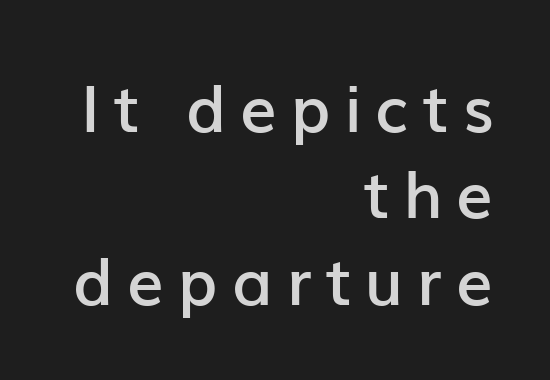
Q: Is the text bold? A: Semi-bold.
Q: Is the text italic (slanted)? A: No, it is upright.
Q: Is the typeface a serif or a sans-serif typeface? A: Sans-serif.
Q: Is the text underlined? A: No.
Q: How is the paragraph aligned? A: Right-aligned.
Q: Is the spacing between letters normal or unusually wide? A: Unusually wide.
Q: Is the spacing between lines tight, normal or loose? A: Normal.
Q: Width (condensed, normal, or wide)? A: Normal.
Q: Stroke contrast? A: Low.
Q: x-height? A: Medium.
Q: Monospaced? A: No.
